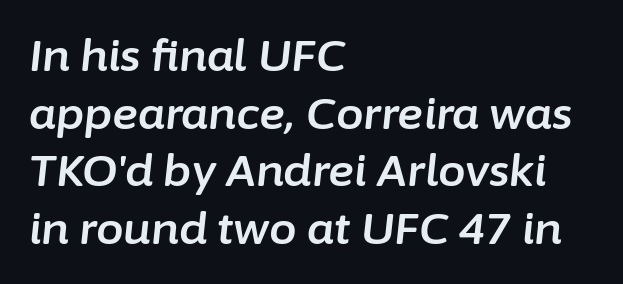
Q: Is the text italic (slanted)? A: Yes, it leans right by about 6 degrees.
Q: Is the text underlined? A: No.
Q: How is the paragraph aligned? A: Left-aligned.
Q: Is the spacing between letters normal or unusually wide? A: Normal.
Q: Is the spacing between lines tight, normal or loose? A: Normal.
Q: Width (condensed, normal, or wide)? A: Normal.
Q: Stroke contrast? A: Low.
Q: x-height? A: Medium.
Q: Monospaced? A: No.
